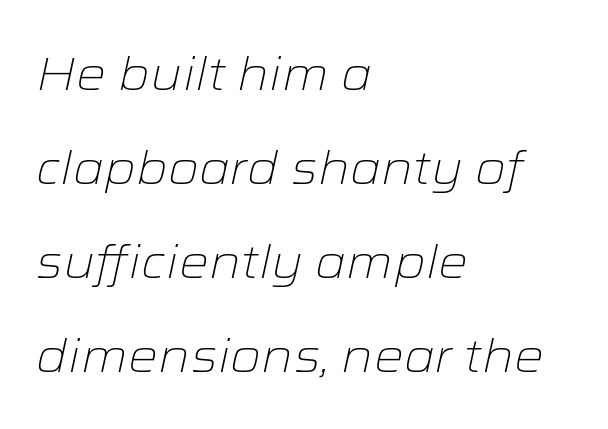
Q: Is the text bold? A: No.
Q: Is the text italic (slanted)? A: Yes, it leans right by about 12 degrees.
Q: Is the text underlined? A: No.
Q: How is the paragraph aligned? A: Left-aligned.
Q: Is the spacing between letters normal or unusually wide? A: Normal.
Q: Is the spacing between lines tight, normal or loose? A: Loose.
Q: Width (condensed, normal, or wide)? A: Wide.
Q: Stroke contrast? A: Low.
Q: x-height? A: Medium.
Q: Monospaced? A: No.
